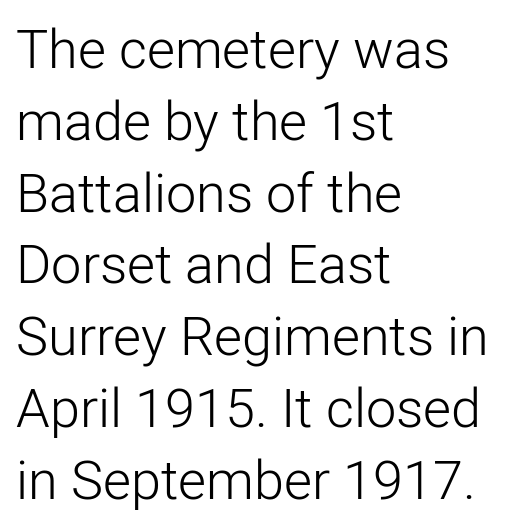
The image shows 54 px light sans-serif type, upright; set left-aligned, normal line spacing (1.33x), normal letter spacing, not underlined; low stroke contrast and a medium x-height.
